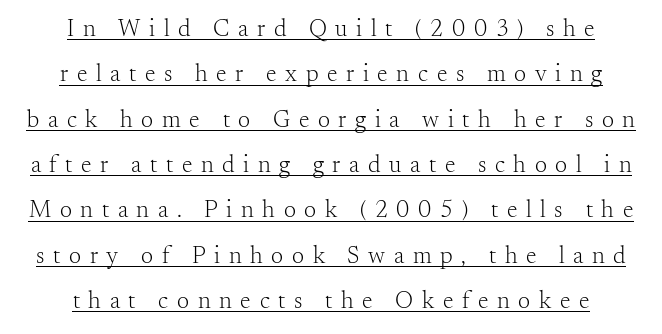
The image shows 24 px text type, upright; set centered, line spacing 1.89x, unusually wide letter spacing (+0.36 em), underlined.
